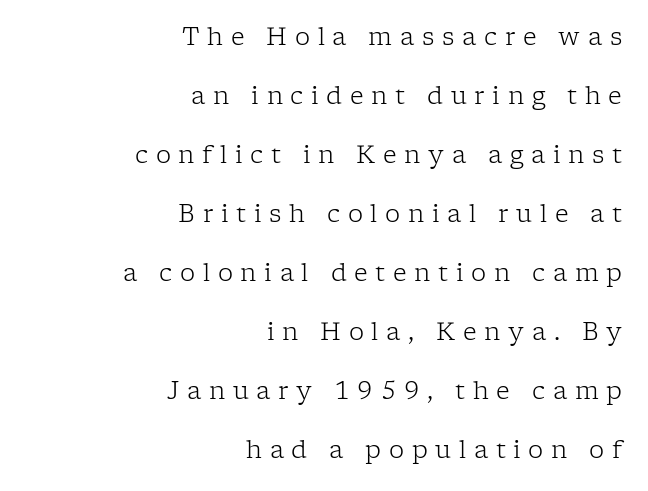
{"italic": "no", "bold": "no", "underline": "no", "align": "right", "line_spacing": "loose", "line_spacing_ratio": 2.46, "letter_spacing": "wide", "letter_spacing_em": 0.32, "glyph_px": 24}
